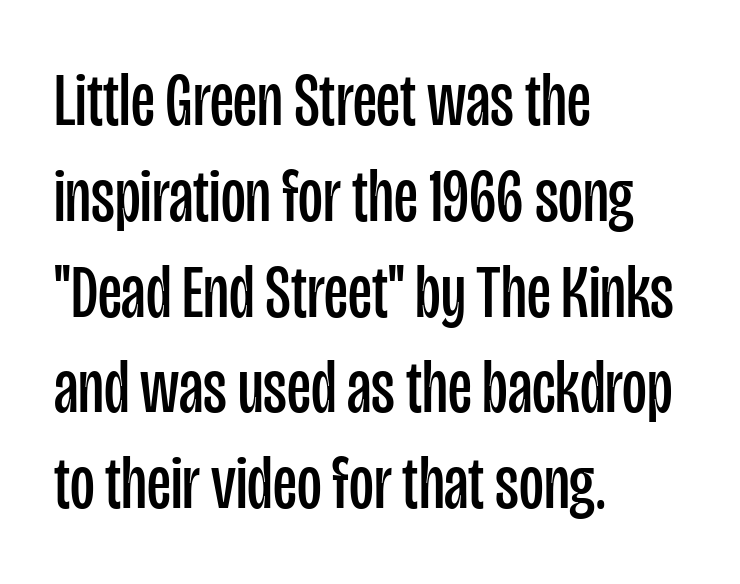
The compositor pushed each line to the left boundary. Does the leading feel generous? No, just average. Looks like regular typesetting: each glyph gets only the width it needs. Check where the strokes stop: nothing finishes them off — pure sans. Underlining? Definitely not there. Is there any slant? The stems are plumb.
